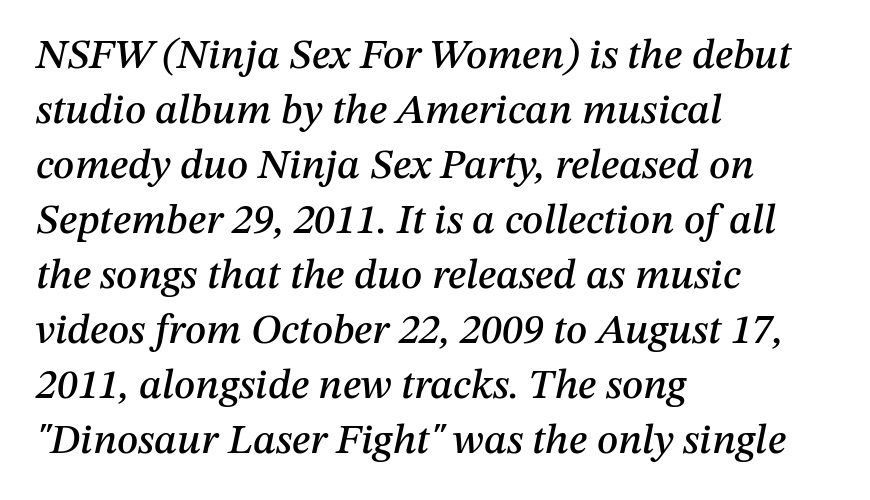
The image shows 42 px text type, italic (leaning right); set left-aligned, normal line spacing (1.31x), normal letter spacing, not underlined; medium stroke contrast and a medium x-height.
